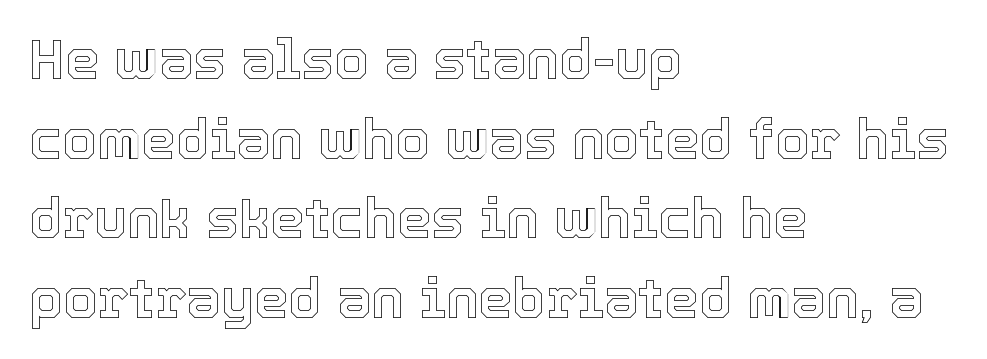
The image shows 55 px text type, upright; set left-aligned, normal line spacing (1.45x), normal letter spacing, not underlined; a medium x-height.
